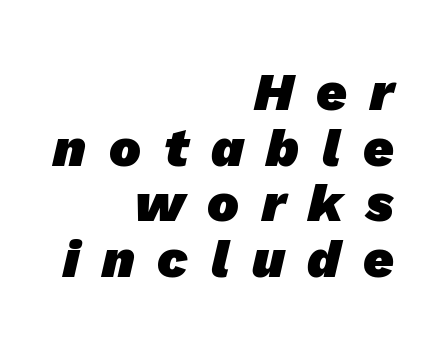
Q: Is the text bold? A: Yes.
Q: Is the typeface a serif or a sans-serif typeface? A: Sans-serif.
Q: Is the text underlined? A: No.
Q: How is the paragraph aligned? A: Right-aligned.
Q: Is the spacing between letters normal or unusually wide? A: Unusually wide.
Q: Is the spacing between lines tight, normal or loose? A: Tight.
Q: Width (condensed, normal, or wide)? A: Normal.
Q: Stroke contrast? A: Low.
Q: x-height? A: Medium.
Q: Monospaced? A: No.
